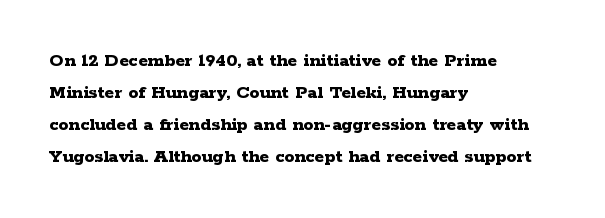
The passage shown is emphatically bold. Clear beneath every line of the passage. Characters remain perfectly vertical along every line. These lines sit exactly where default settings would place them. The horizontal fit of the characters is conventional and even. Each line starts at the same left margin while the right side varies.
